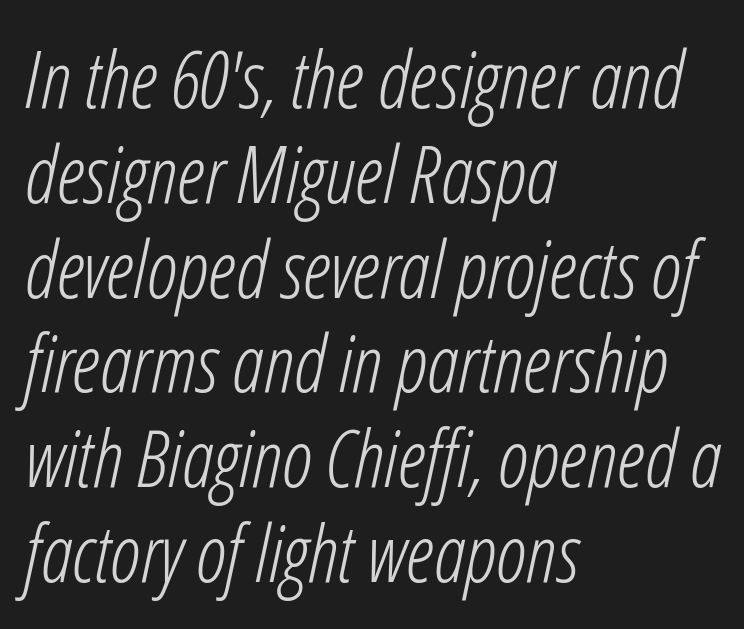
{"italic": "yes", "lean": "right", "slant_degrees": 12, "bold": "no", "weight": "light", "width": "condensed", "stroke_contrast": "low", "x_height": "medium", "monospaced": "no", "underline": "no", "align": "left", "line_spacing_ratio": 1.2, "letter_spacing": "normal", "letter_spacing_em": 0.0, "glyph_px": 79}
